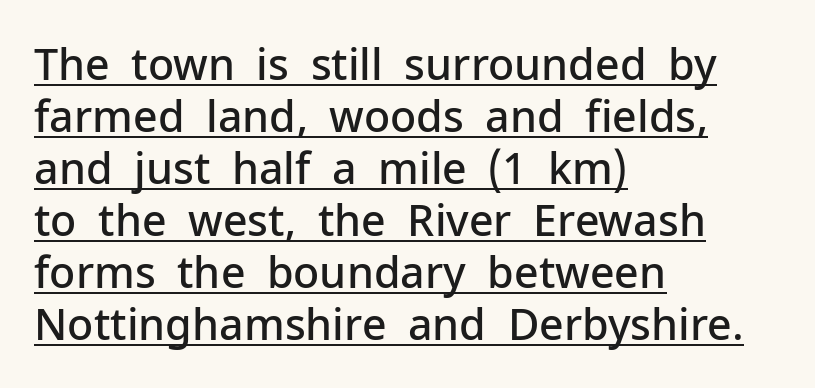
Q: Is the text bold? A: Semi-bold.
Q: Is the text italic (slanted)? A: No, it is upright.
Q: Is the typeface a serif or a sans-serif typeface? A: Sans-serif.
Q: Is the text underlined? A: Yes.
Q: How is the paragraph aligned? A: Left-aligned.
Q: Is the spacing between letters normal or unusually wide? A: Normal.
Q: Width (condensed, normal, or wide)? A: Normal.
Q: Stroke contrast? A: Low.
Q: x-height? A: Medium.
Q: Monospaced? A: No.
